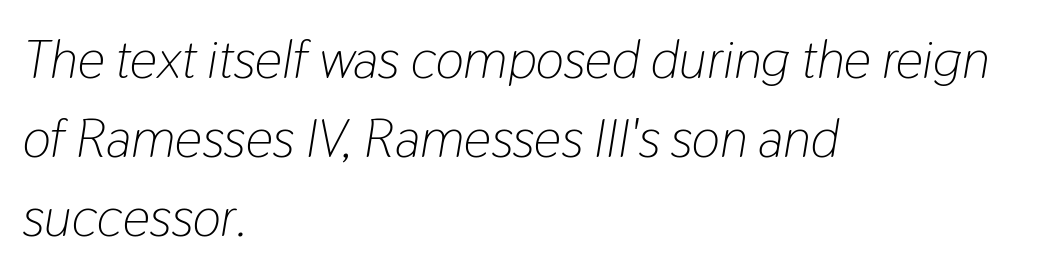
Note the varied advance widths — an 'i' is clearly narrower than an 'm'. In terms of posture, this sample is oblique. Between one letter and the next there's only the usual sliver of space. Left-aligned paragraph, ragged on the right.
